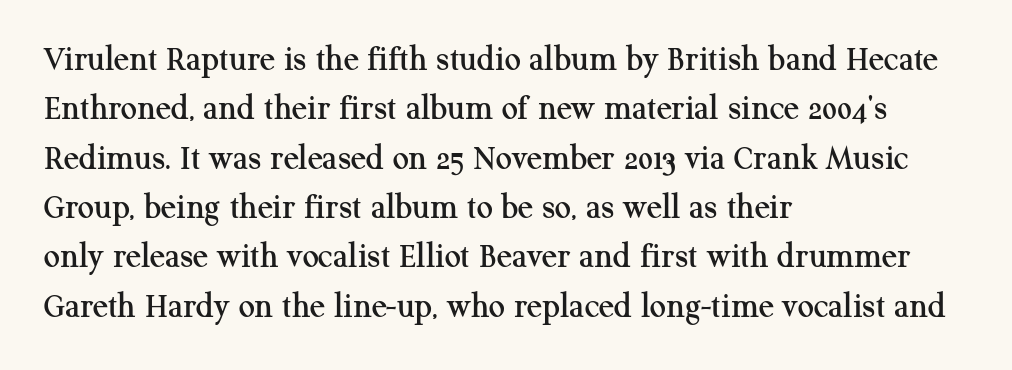
Tracking here is standard; glyphs follow each other at the usual distance. Quick note: interline space is typical. Line starts are locked; line ends wander. This sample has the flowing, uneven cadence of proportional lettering. Italic? Not at all — the glyphs are vertical. Type without underlining.
